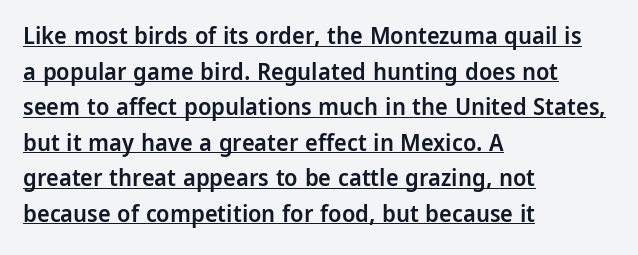
{"italic": "no", "bold": "semi", "underline": "yes", "align": "left", "line_spacing": "normal", "line_spacing_ratio": 1.48, "letter_spacing": "normal", "letter_spacing_em": 0.0, "glyph_px": 24}
